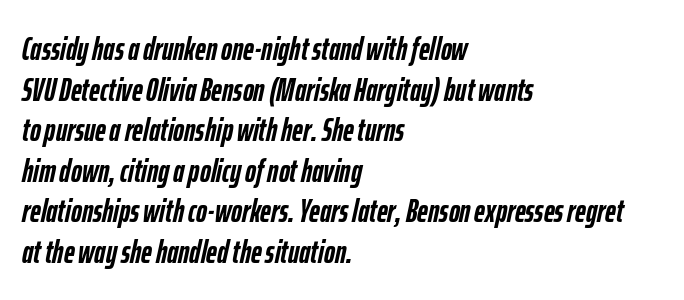
The image shows 33 px semibold, condensed type, italic (leaning right); set left-aligned, line spacing 1.23x, normal letter spacing, not underlined; low stroke contrast and a medium x-height.
